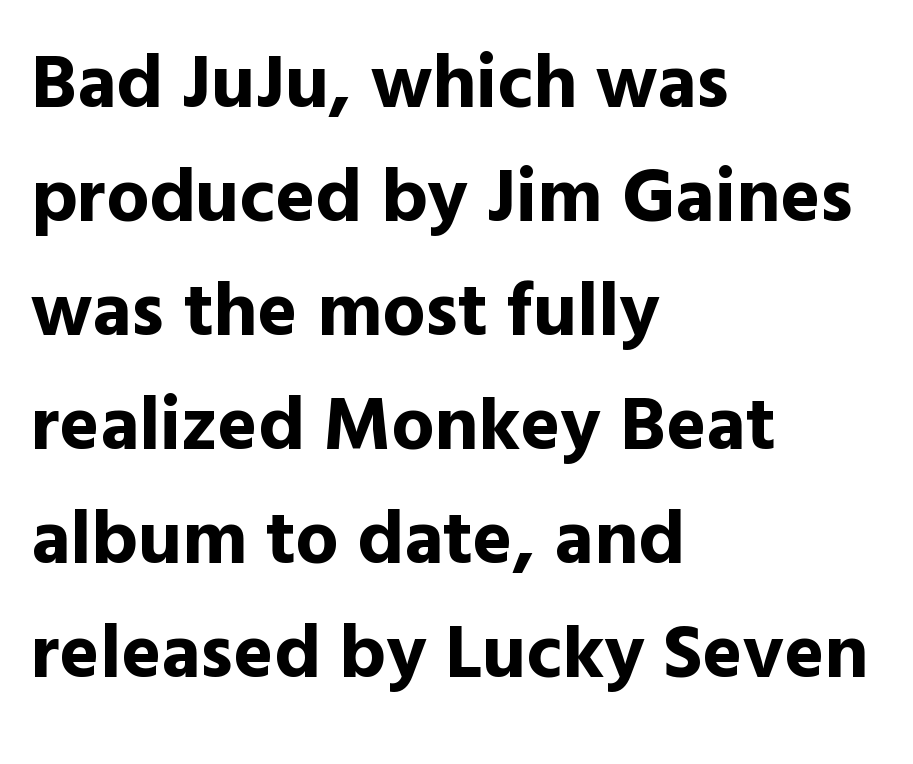
The image shows 76 px bold sans-serif type, upright; set left-aligned, normal line spacing (1.5x), normal letter spacing, not underlined; a medium x-height.
